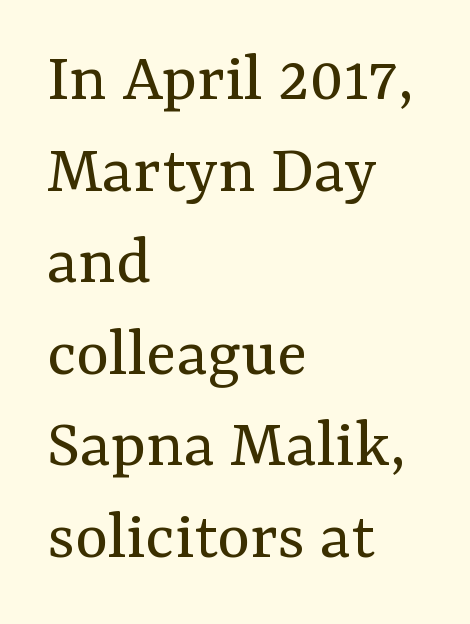
Q: Is the text bold? A: No.
Q: Is the text italic (slanted)? A: No, it is upright.
Q: Is the typeface a serif or a sans-serif typeface? A: Serif.
Q: Is the text underlined? A: No.
Q: How is the paragraph aligned? A: Left-aligned.
Q: Is the spacing between letters normal or unusually wide? A: Normal.
Q: Is the spacing between lines tight, normal or loose? A: Normal.
Q: Width (condensed, normal, or wide)? A: Normal.
Q: Stroke contrast? A: Medium.
Q: x-height? A: Medium.
Q: Monospaced? A: No.
